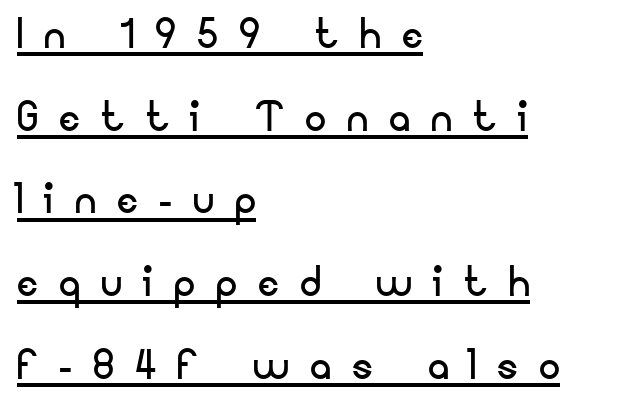
This sample keeps an unexceptional amount of space between lines. Regarding serifs, this sample does without them. Someone cranked the tracking dial way up on this one. Where is the straight margin? On the left.
